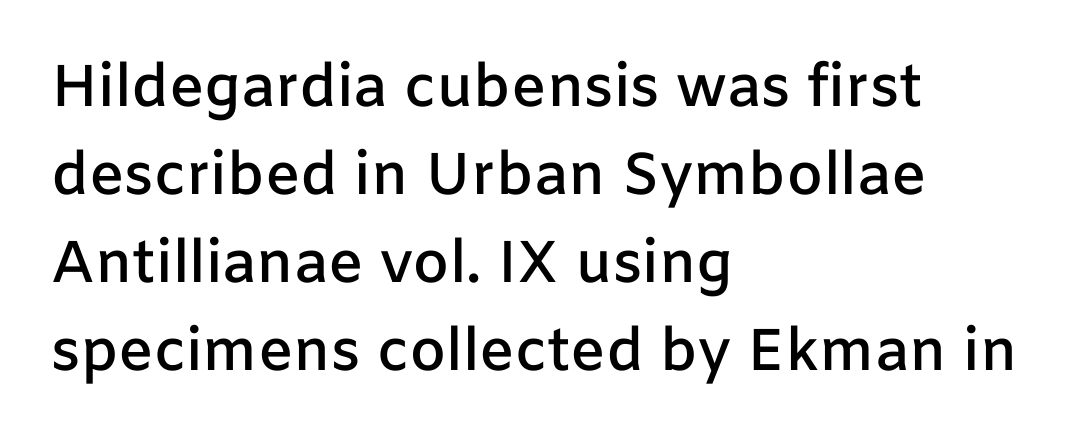
Q: Is the text bold? A: Semi-bold.
Q: Is the text italic (slanted)? A: No, it is upright.
Q: Is the typeface a serif or a sans-serif typeface? A: Sans-serif.
Q: Is the text underlined? A: No.
Q: How is the paragraph aligned? A: Left-aligned.
Q: Is the spacing between letters normal or unusually wide? A: Normal.
Q: Is the spacing between lines tight, normal or loose? A: Normal.
Q: Width (condensed, normal, or wide)? A: Normal.
Q: Stroke contrast? A: Low.
Q: x-height? A: Medium.
Q: Monospaced? A: No.
